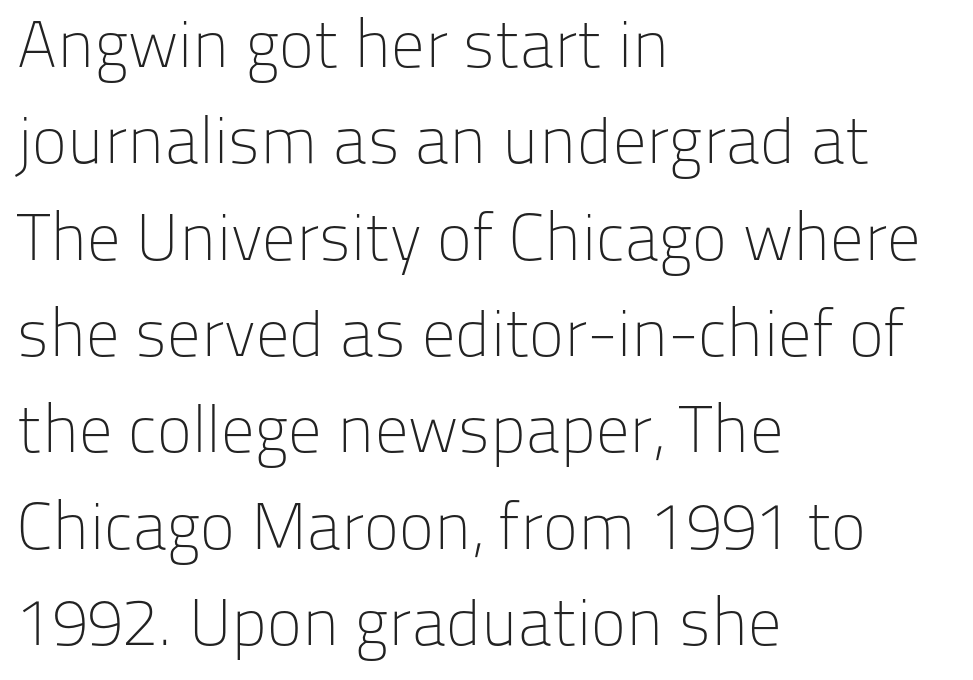
Q: Is the text bold? A: No.
Q: Is the text italic (slanted)? A: No, it is upright.
Q: Is the typeface a serif or a sans-serif typeface? A: Sans-serif.
Q: Is the text underlined? A: No.
Q: How is the paragraph aligned? A: Left-aligned.
Q: Is the spacing between letters normal or unusually wide? A: Normal.
Q: Is the spacing between lines tight, normal or loose? A: Normal.
Q: Width (condensed, normal, or wide)? A: Normal.
Q: Stroke contrast? A: Low.
Q: x-height? A: Medium.
Q: Monospaced? A: No.
